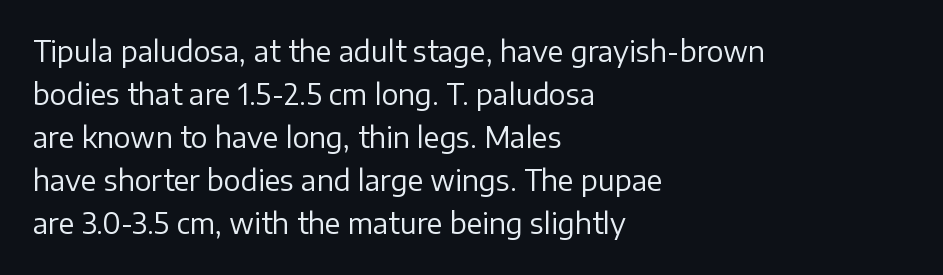
{"serif": "no", "italic": "no", "bold": "no", "weight": "regular", "width": "normal", "stroke_contrast": "low", "x_height": "medium", "monospaced": "no", "underline": "no", "align": "left", "line_spacing": "normal", "line_spacing_ratio": 1.54, "letter_spacing": "normal", "letter_spacing_em": 0.0, "glyph_px": 28}
